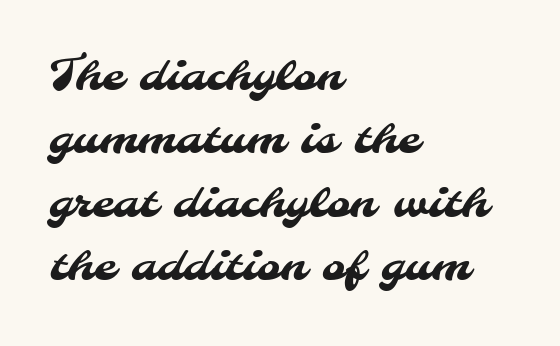
The glyphs are unaccompanied by any horizontal stroke below them. Are there feet on the stems? There aren't — it's a sans. Words appear dense and cohesive because spacing is normal. Horizontal alignment here is leftward, the default for most running prose. Proportional: the letters do not fall into vertical columns. The space between consecutive lines is moderate.
